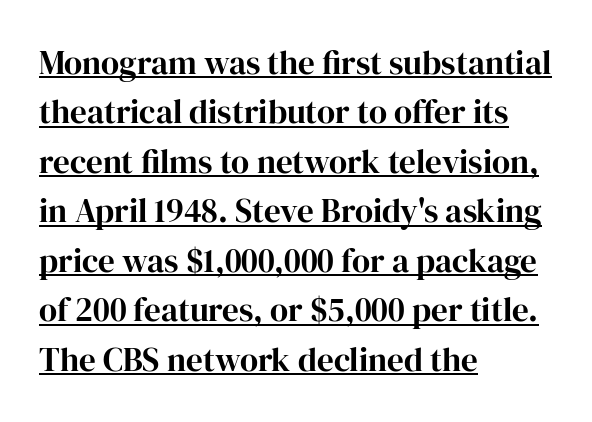
{"serif": "yes", "italic": "no", "width": "normal", "stroke_contrast": "high", "x_height": "medium", "monospaced": "no", "underline": "yes", "align": "left", "line_spacing": "normal", "line_spacing_ratio": 1.5, "letter_spacing": "normal", "letter_spacing_em": 0.0, "glyph_px": 33}
